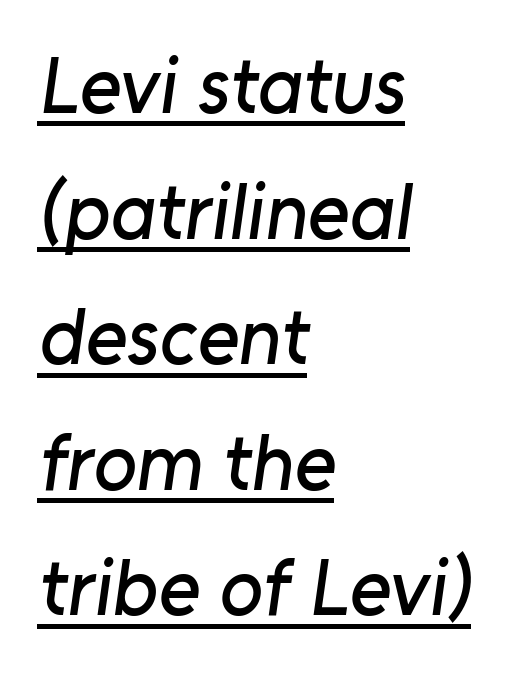
Decoration check: the copy is underlined. The paragraph shown leans on its left margin. Unlike a traditional serif, this face leaves its strokes unadorned. These lines sit exactly where default settings would place them. Nothing unusual about the tracking: characters are spaced as the font intends.
